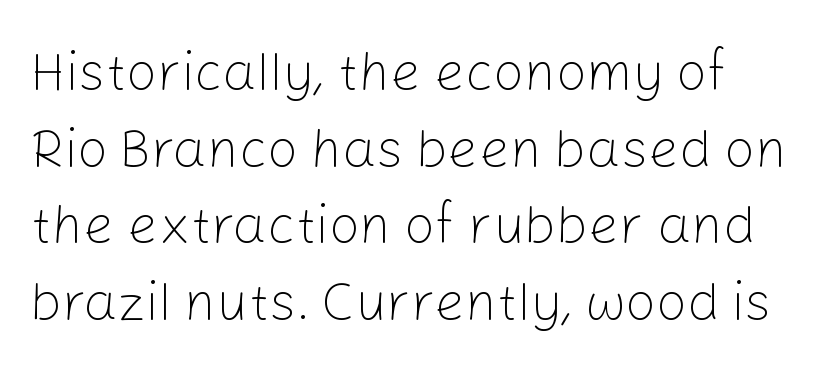
{"serif": "no", "italic": "no", "bold": "no", "weight": "light", "width": "normal", "stroke_contrast": "low", "x_height": "medium", "monospaced": "no", "underline": "no", "align": "left", "line_spacing": "normal", "line_spacing_ratio": 1.42, "letter_spacing": "normal", "letter_spacing_em": 0.0, "glyph_px": 54}
